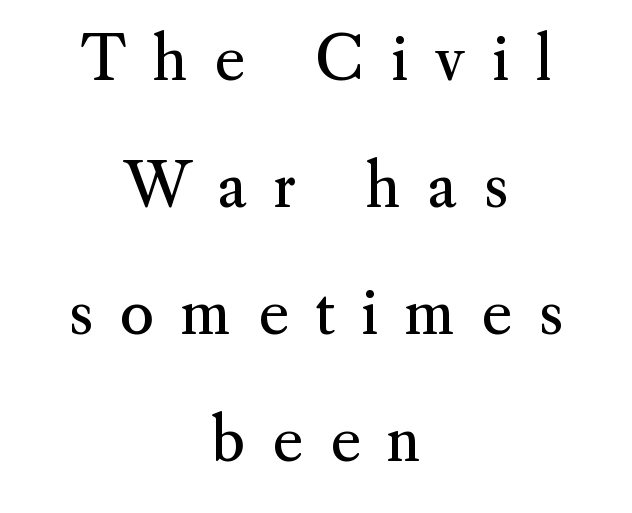
{"serif": "yes", "italic": "no", "bold": "no", "weight": "regular", "width": "normal", "stroke_contrast": "medium", "x_height": "small", "monospaced": "no", "underline": "no", "align": "center", "line_spacing": "loose", "line_spacing_ratio": 2.15, "letter_spacing": "wide", "letter_spacing_em": 0.45, "glyph_px": 59}
